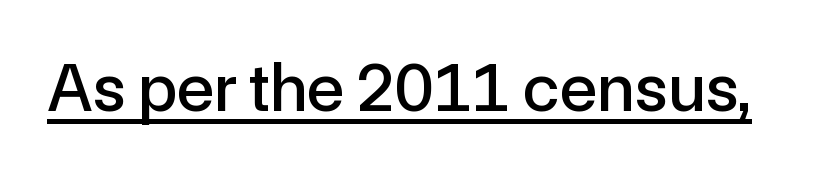
The image shows 69 px sans-serif type, upright; set normal letter spacing, underlined; a medium x-height.
